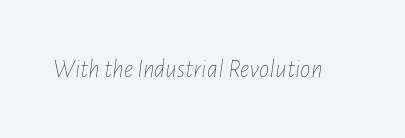
Q: Is the text bold? A: No.
Q: Is the text italic (slanted)? A: Yes, it leans right by about 7 degrees.
Q: Is the text underlined? A: No.
Q: Is the spacing between letters normal or unusually wide? A: Normal.
